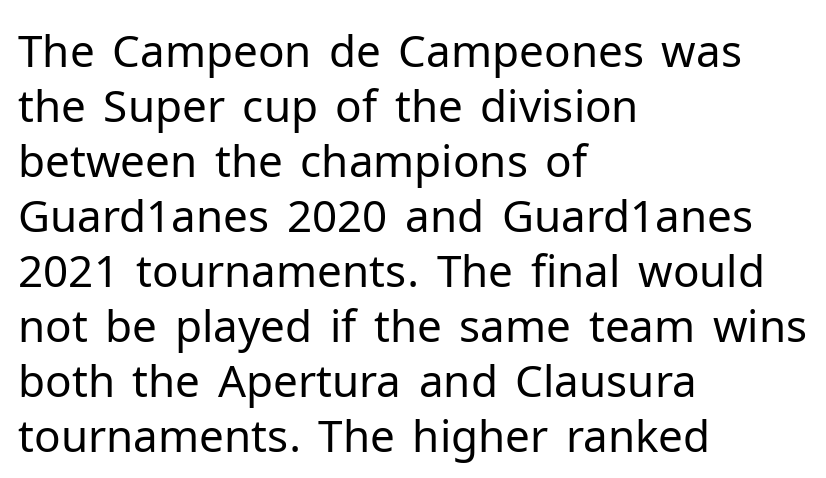
Q: Is the text bold? A: No.
Q: Is the text italic (slanted)? A: No, it is upright.
Q: Is the typeface a serif or a sans-serif typeface? A: Sans-serif.
Q: Is the text underlined? A: No.
Q: How is the paragraph aligned? A: Left-aligned.
Q: Is the spacing between letters normal or unusually wide? A: Normal.
Q: Is the spacing between lines tight, normal or loose? A: Normal.
Q: Width (condensed, normal, or wide)? A: Normal.
Q: Stroke contrast? A: Low.
Q: x-height? A: Medium.
Q: Monospaced? A: No.
